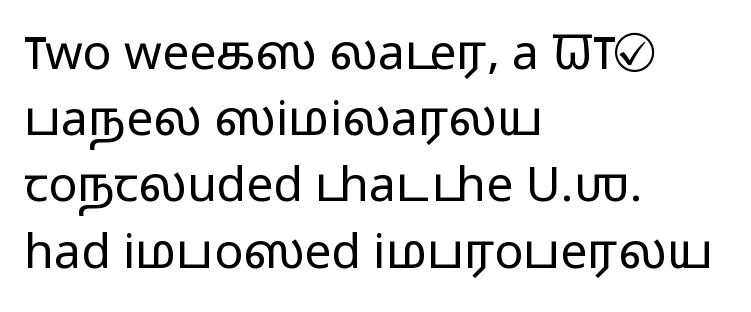
Posture: upright roman. Proportional: the letters do not fall into vertical columns. The letterforms sit shoulder to shoulder at normal distance. Bold? No — there's no thickening of the strokes. Each letter's strokes conclude bluntly, with no projecting serifs. Just letters on the line, the space beneath them empty.
